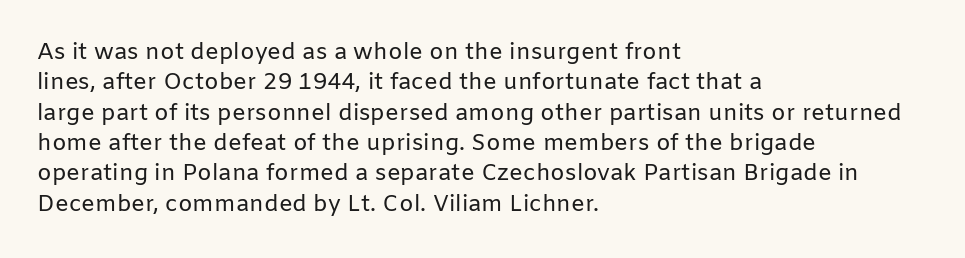
The space directly below the letters is spotless. Caption: standard tracking, unaltered. Vertically, the passage feels balanced, rows spaced as you'd expect. Does the lettering tilt? It doesn't — this is upright.
